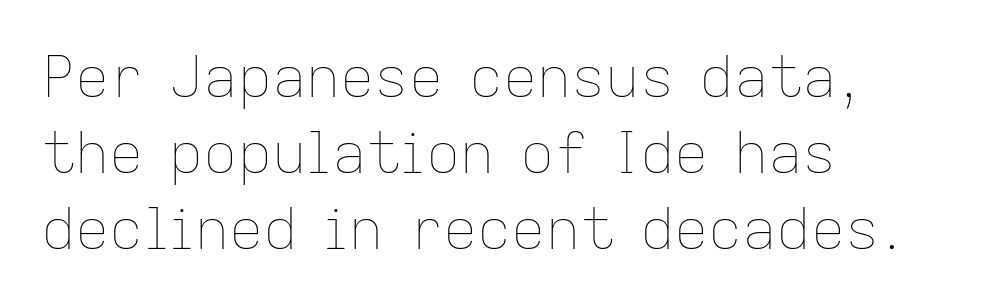
Q: Is the text bold? A: No.
Q: Is the text italic (slanted)? A: No, it is upright.
Q: Is the text underlined? A: No.
Q: How is the paragraph aligned? A: Left-aligned.
Q: Is the spacing between letters normal or unusually wide? A: Normal.
Q: Is the spacing between lines tight, normal or loose? A: Normal.
Q: Width (condensed, normal, or wide)? A: Normal.
Q: Stroke contrast? A: Low.
Q: x-height? A: Medium.
Q: Monospaced? A: No.
